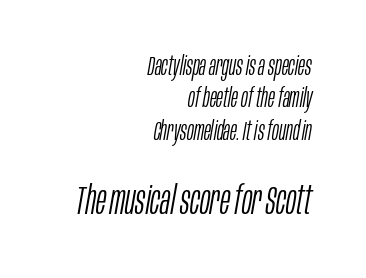
Q: Is the text bold? A: No.
Q: Is the text italic (slanted)? A: Yes, it leans right by about 10 degrees.
Q: Is the text underlined? A: No.
Q: How is the paragraph aligned? A: Right-aligned.
Q: Is the spacing between letters normal or unusually wide? A: Normal.
Q: Is the spacing between lines tight, normal or loose? A: Normal.
Q: Which block of text is set in a larger size, the first (top) or the second (bottom)? A: The second (bottom) one.
Q: Width (condensed, normal, or wide)? A: Condensed.
Q: Stroke contrast? A: Low.
Q: x-height? A: Large.
Q: Monospaced? A: No.
